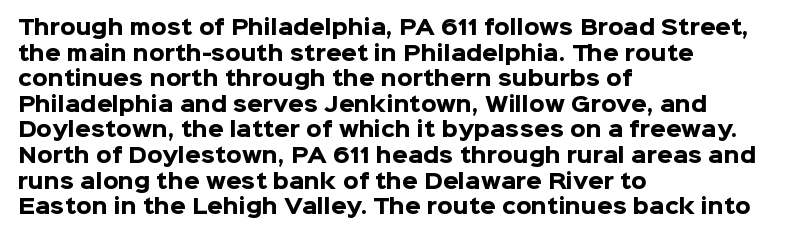
{"italic": "no", "bold": "yes", "underline": "no", "align": "left", "line_spacing": "normal", "line_spacing_ratio": 1.28, "letter_spacing": "normal", "letter_spacing_em": 0.0, "glyph_px": 20}
